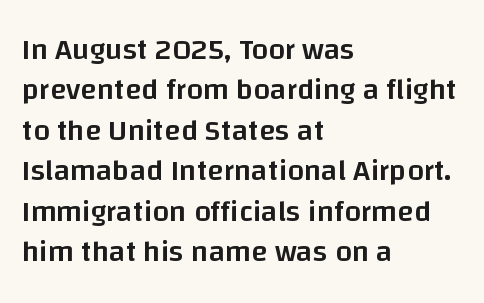
Notice how descenders clear the ascenders below comfortably — that's standard leading. The glyphs are unaccompanied by any horizontal stroke below them. On the weight axis this lands at semibold, roughly 600. No extra tracking has been applied to these lines.
